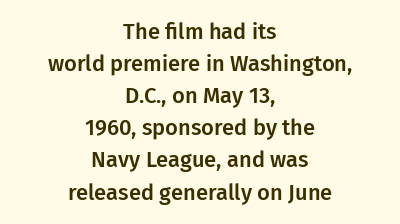
Q: Is the text italic (slanted)? A: No, it is upright.
Q: Is the text underlined? A: No.
Q: How is the paragraph aligned? A: Centered.
Q: Is the spacing between letters normal or unusually wide? A: Normal.
Q: Is the spacing between lines tight, normal or loose? A: Normal.
